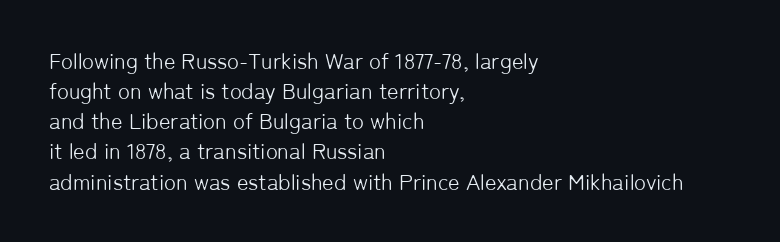
{"italic": "no", "bold": "no", "underline": "no", "align": "left", "line_spacing": "normal", "line_spacing_ratio": 1.37, "letter_spacing": "normal", "letter_spacing_em": 0.0, "glyph_px": 22}
